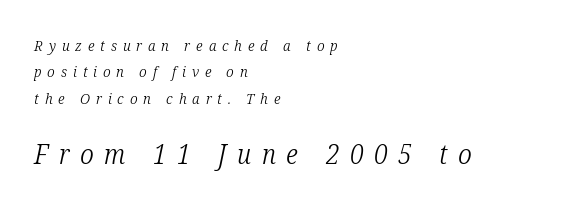
The image shows 27 px text type, italic (leaning right); set left-aligned, line spacing 1.76x, unusually wide letter spacing (+0.39 em), not underlined; the second (bottom) block is 1.8x larger.
